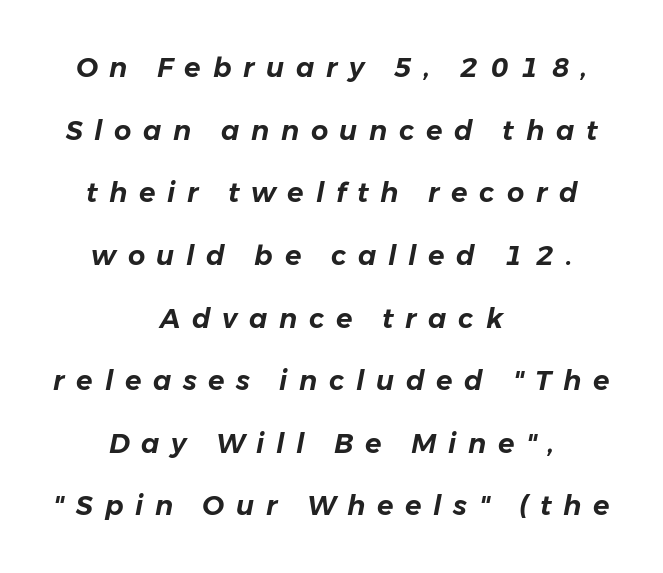
Q: Is the text italic (slanted)? A: Yes, it leans right by about 11 degrees.
Q: Is the text underlined? A: No.
Q: How is the paragraph aligned? A: Centered.
Q: Is the spacing between letters normal or unusually wide? A: Unusually wide.
Q: Is the spacing between lines tight, normal or loose? A: Loose.
